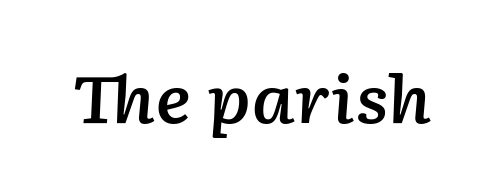
The image shows 66 px semibold type, italic (leaning right); set normal letter spacing, not underlined; low stroke contrast and a medium x-height.
